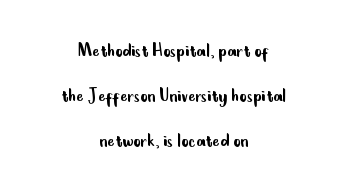
{"italic": "no", "bold": "no", "underline": "no", "align": "center", "line_spacing": "loose", "line_spacing_ratio": 2.04, "letter_spacing": "normal", "letter_spacing_em": 0.0, "glyph_px": 22}
